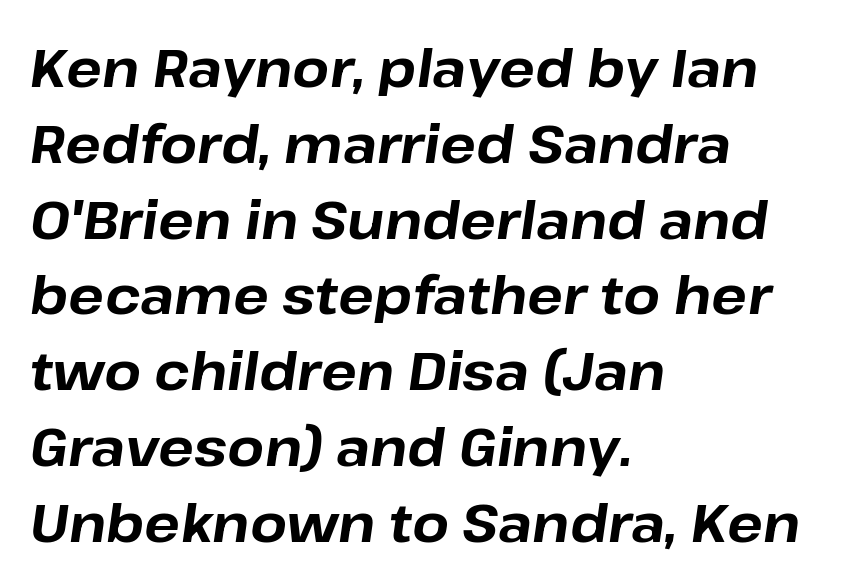
Q: Is the text bold? A: Yes.
Q: Is the text italic (slanted)? A: Yes, it leans right by about 8 degrees.
Q: Is the text underlined? A: No.
Q: How is the paragraph aligned? A: Left-aligned.
Q: Is the spacing between letters normal or unusually wide? A: Normal.
Q: Is the spacing between lines tight, normal or loose? A: Normal.
Q: Width (condensed, normal, or wide)? A: Normal.
Q: Stroke contrast? A: Low.
Q: x-height? A: Medium.
Q: Monospaced? A: No.
